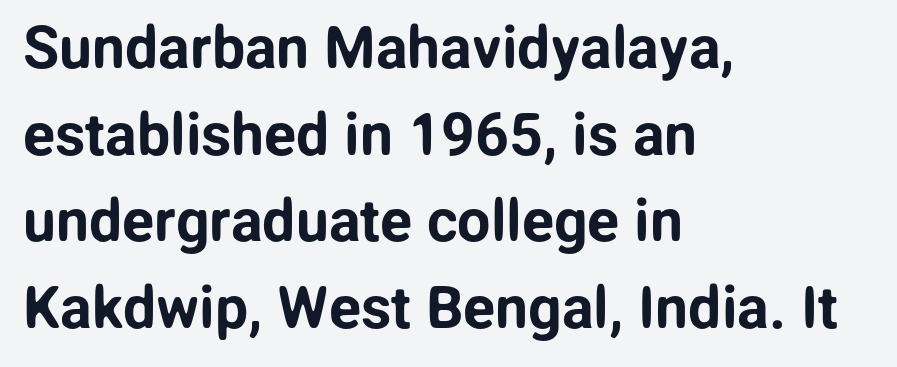
Q: Is the text italic (slanted)? A: No, it is upright.
Q: Is the typeface a serif or a sans-serif typeface? A: Sans-serif.
Q: Is the text underlined? A: No.
Q: How is the paragraph aligned? A: Left-aligned.
Q: Is the spacing between letters normal or unusually wide? A: Normal.
Q: Is the spacing between lines tight, normal or loose? A: Normal.
Q: Width (condensed, normal, or wide)? A: Normal.
Q: Stroke contrast? A: Low.
Q: x-height? A: Medium.
Q: Monospaced? A: No.
